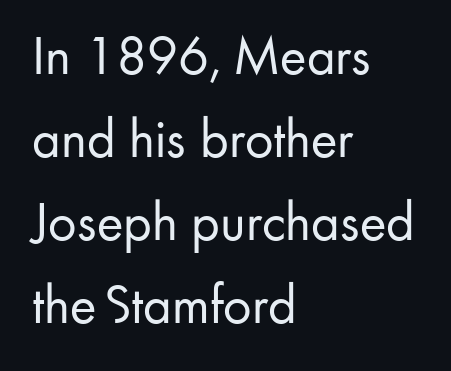
{"serif": "no", "italic": "no", "bold": "no", "weight": "regular", "width": "normal", "stroke_contrast": "low", "x_height": "small", "monospaced": "no", "underline": "no", "align": "left", "line_spacing": "normal", "line_spacing_ratio": 1.48, "letter_spacing": "normal", "letter_spacing_em": 0.0, "glyph_px": 56}
